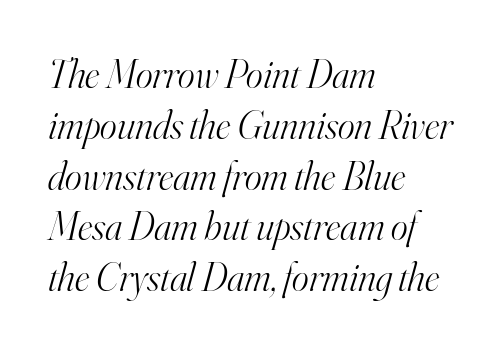
{"serif": "yes", "italic": "yes", "lean": "right", "slant_degrees": 16, "bold": "no", "weight": "light", "width": "normal", "stroke_contrast": "high", "x_height": "small", "monospaced": "no", "underline": "no", "align": "left", "line_spacing": "normal", "line_spacing_ratio": 1.27, "letter_spacing": "normal", "letter_spacing_em": 0.0, "glyph_px": 40}
